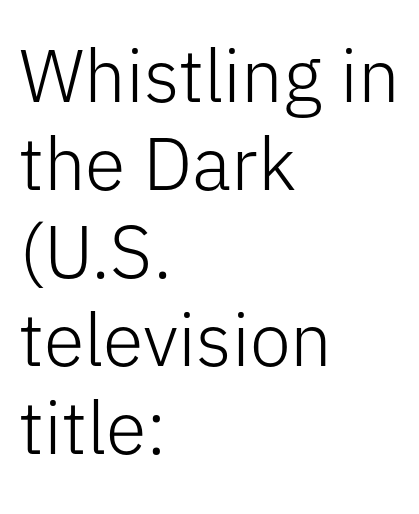
The image shows 74 px light sans-serif type, upright; set left-aligned, line spacing 1.19x, normal letter spacing, not underlined; low stroke contrast and a medium x-height.
